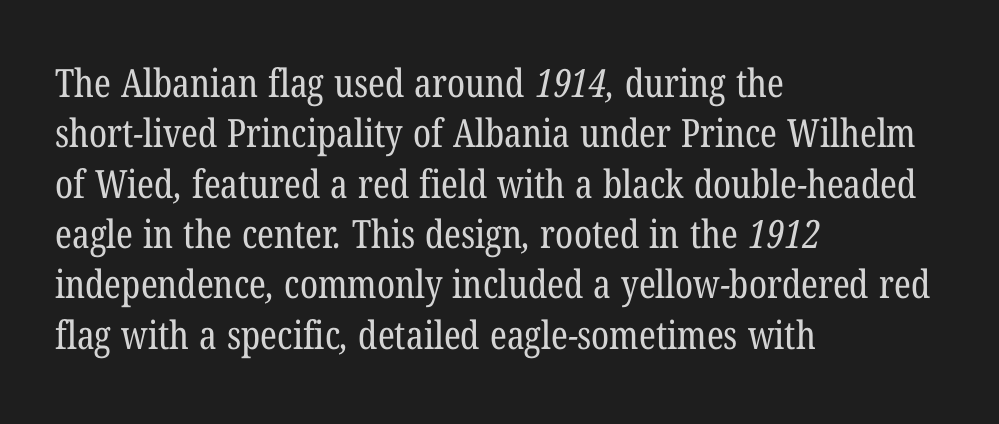
{"serif": "yes", "bold": "no", "weight": "regular", "width": "condensed", "stroke_contrast": "low", "x_height": "medium", "monospaced": "no", "underline": "no", "align": "left", "line_spacing": "normal", "line_spacing_ratio": 1.29, "letter_spacing": "normal", "letter_spacing_em": 0.0, "glyph_px": 39}
